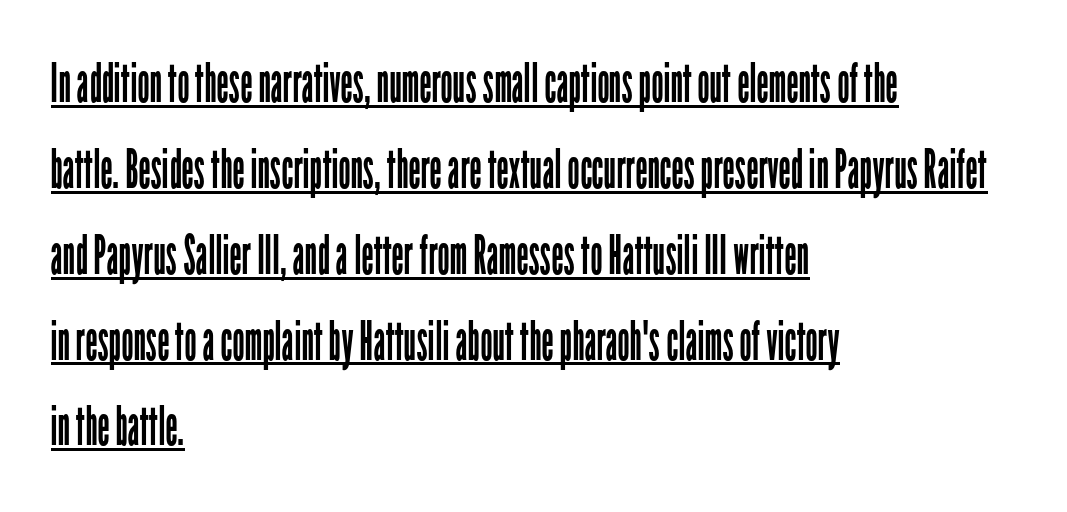
Q: Is the text bold? A: No.
Q: Is the text italic (slanted)? A: No, it is upright.
Q: Is the typeface a serif or a sans-serif typeface? A: Sans-serif.
Q: Is the text underlined? A: Yes.
Q: How is the paragraph aligned? A: Left-aligned.
Q: Is the spacing between letters normal or unusually wide? A: Normal.
Q: Is the spacing between lines tight, normal or loose? A: Normal.
Q: Width (condensed, normal, or wide)? A: Condensed.
Q: Stroke contrast? A: Low.
Q: x-height? A: Medium.
Q: Monospaced? A: No.
